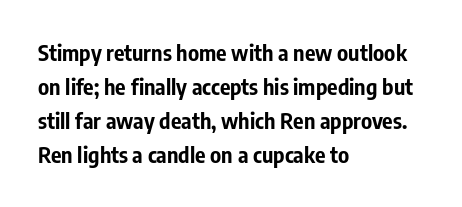
Underline: absent. Default kerning and tracking; the words read as compact shapes. Successive baselines arrive at the customary interval. You can tell it's not italic because the verticals are truly vertical. One-word summary of the alignment: left. These lines carry a lot of weight — the face is fully bold.
